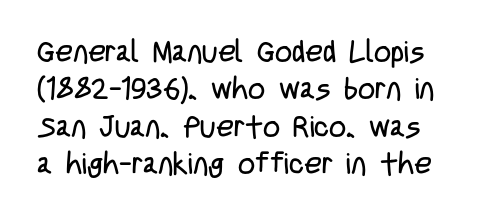
Q: Is the text bold? A: No.
Q: Is the text italic (slanted)? A: No, it is upright.
Q: Is the typeface a serif or a sans-serif typeface? A: Sans-serif.
Q: Is the text underlined? A: No.
Q: Is the spacing between letters normal or unusually wide? A: Normal.
Q: Is the spacing between lines tight, normal or loose? A: Normal.
Q: Width (condensed, normal, or wide)? A: Condensed.
Q: Stroke contrast? A: Low.
Q: x-height? A: Large.
Q: Monospaced? A: No.
